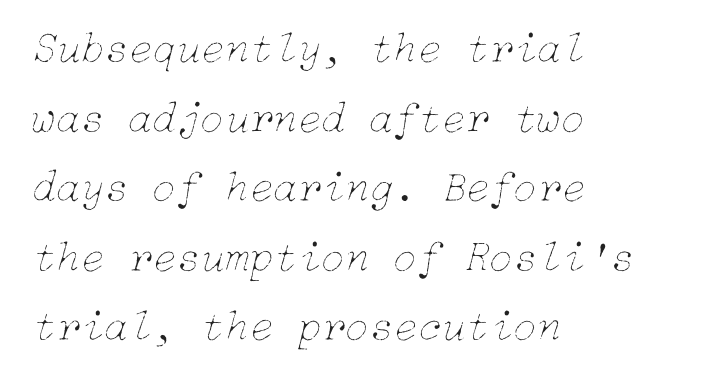
Q: Is the text bold? A: No.
Q: Is the text italic (slanted)? A: Yes, it leans right by about 15 degrees.
Q: Is the text underlined? A: No.
Q: How is the paragraph aligned? A: Left-aligned.
Q: Is the spacing between letters normal or unusually wide? A: Normal.
Q: Is the spacing between lines tight, normal or loose? A: Normal.
Q: Width (condensed, normal, or wide)? A: Normal.
Q: Stroke contrast? A: Low.
Q: x-height? A: Medium.
